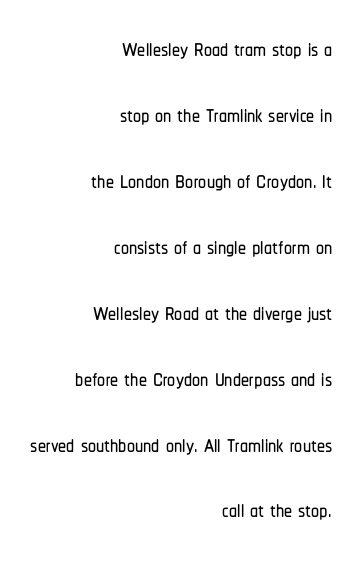
The image shows 32 px condensed sans-serif type, upright; set right-aligned, loose line spacing (2.06x), normal letter spacing, not underlined; low stroke contrast and a medium x-height.
